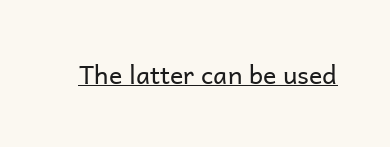
{"italic": "no", "bold": "no", "underline": "yes", "letter_spacing": "normal", "letter_spacing_em": 0.0, "glyph_px": 25}
